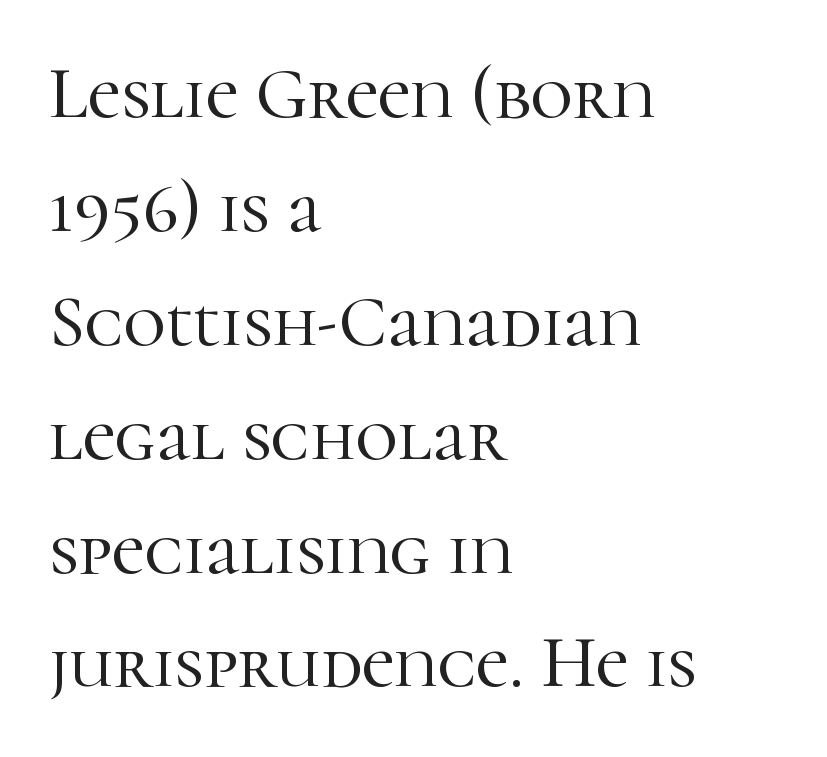
The image shows 73 px serif type, upright; set left-aligned, normal line spacing (1.56x), normal letter spacing, not underlined; high stroke contrast and a medium x-height.
